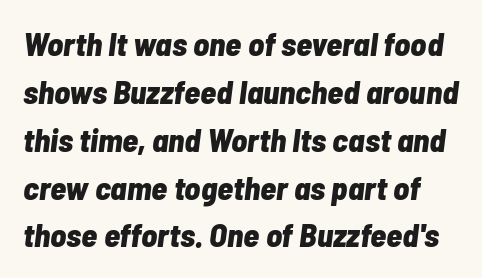
As a designer I'd log this as weight 700, bold. Words float on clear page, feet unadorned. Spacing verdict: proportional, widths tailored to each character. The typography opts for an oblique posture over an upright one. Tracking here is standard; glyphs follow each other at the usual distance.
